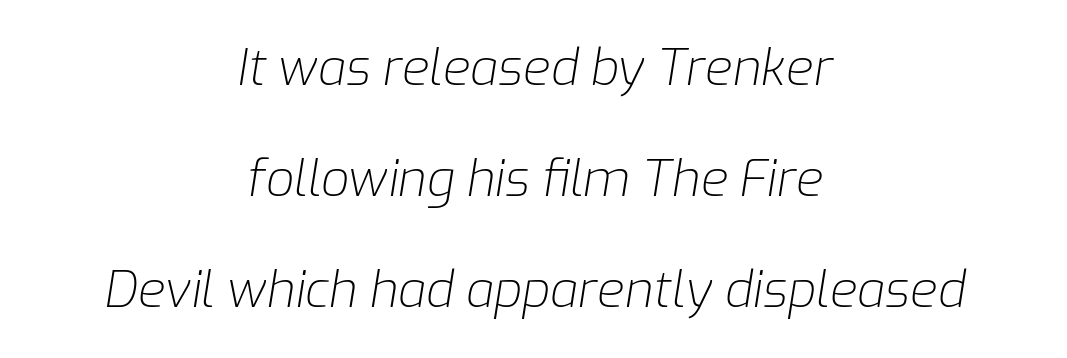
The image shows 50 px light type, italic (leaning right); set centered, loose line spacing (2.22x), normal letter spacing, not underlined; low stroke contrast and a medium x-height.
